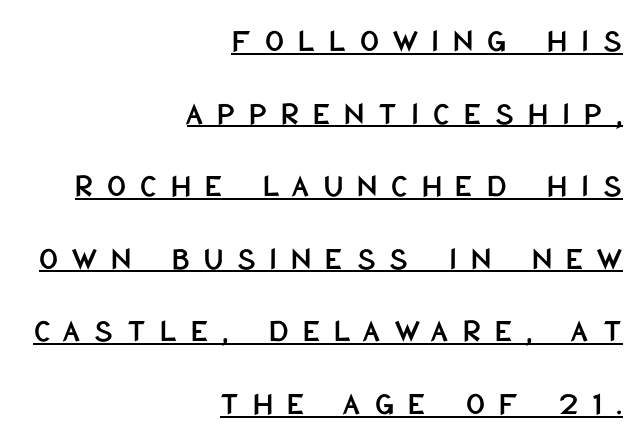
Each new line begins a long way beneath the previous one. The passage shown is typeset with a sans-serif family. Somebody hit Ctrl+U on this one — the words are underlined. Students, note that the glyphs here are deliberately spaced far apart.
